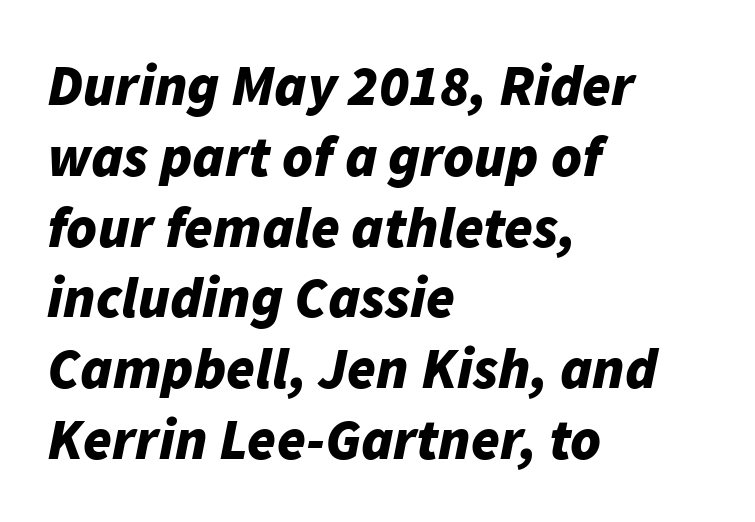
You can tell it's italic because the verticals aren't actually vertical. Notice how thick the strokes are: this is what a full bold looks like. Spacing between characters is what you'd get straight out of the box. Character widths vary here, with narrow letters taking less room than wide ones.
